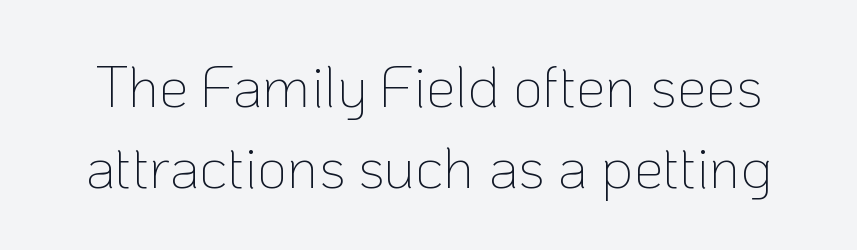
No heavy texture on the line: the type isn't bold. The letters stand upright; this is a roman face. Does the leading feel generous? No, just average. This sample has the flowing, uneven cadence of proportional lettering. The zone under the glyphs is completely vacant. These lines are composed in type without serifs.
